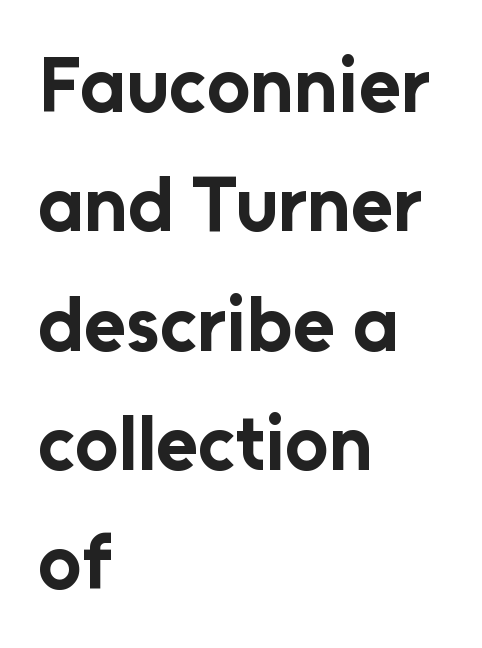
{"serif": "no", "italic": "no", "bold": "yes", "weight": "bold", "width": "normal", "stroke_contrast": "low", "x_height": "medium", "monospaced": "no", "underline": "no", "align": "left", "line_spacing": "normal", "line_spacing_ratio": 1.55, "letter_spacing": "normal", "letter_spacing_em": 0.0, "glyph_px": 77}
